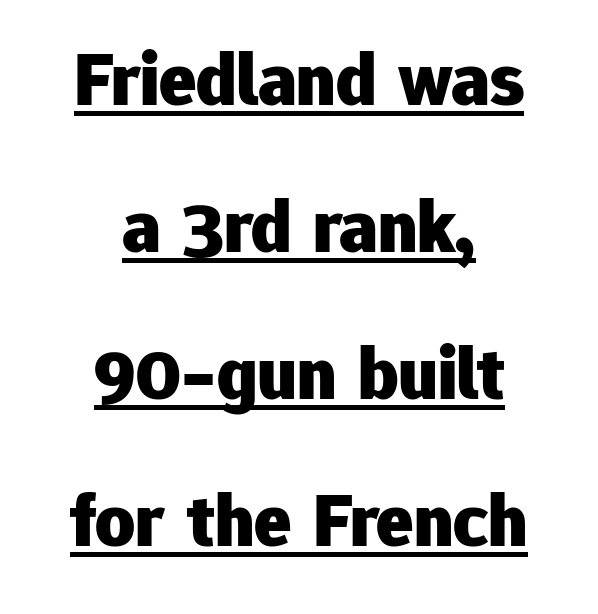
{"serif": "no", "italic": "no", "bold": "yes", "weight": "heavy", "width": "normal", "stroke_contrast": "low", "x_height": "medium", "monospaced": "no", "underline": "yes", "align": "center", "line_spacing": "loose", "line_spacing_ratio": 1.91, "letter_spacing": "normal", "letter_spacing_em": 0.0, "glyph_px": 77}
